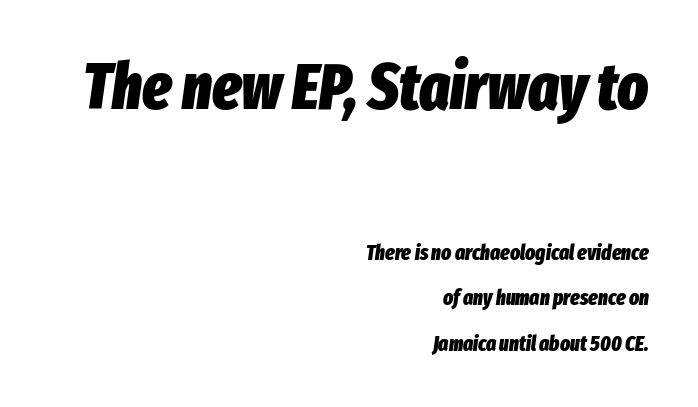
{"italic": "yes", "lean": "right", "slant_degrees": 8, "bold": "yes", "weight": "heavy", "width": "condensed", "stroke_contrast": "low", "x_height": "medium", "monospaced": "no", "underline": "no", "align": "right", "line_spacing": "loose", "line_spacing_ratio": 2.18, "letter_spacing": "normal", "letter_spacing_em": 0.0, "larger_block": "first", "size_ratio": 3.05, "glyph_px": 64}
